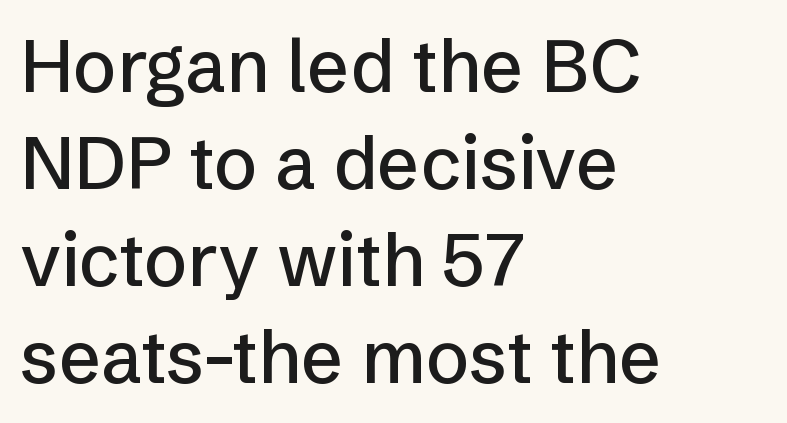
Leading matches the norm, producing a regular column. Which margin do the lines hug? The left one — the right edge is uneven. Unlike a traditional serif, this face leaves its strokes unadorned. Caption: standard tracking, unaltered. No word sits above an underline.
